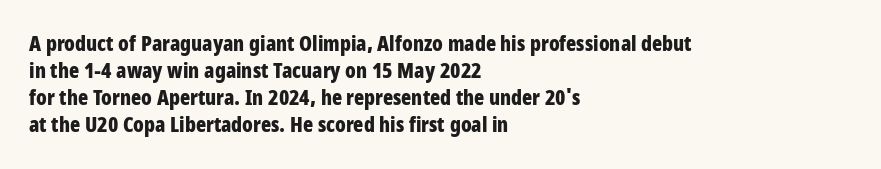
Which margin do the lines hug? The left one — the right edge is uneven. The foot of each line stays bare and open. Strokes here are thick enough to call this a true bold. Does the lettering tilt? It doesn't — this is upright. You could call the tracking neutral — neither tight nor loose. Interline gaps are of average width in this sample.
